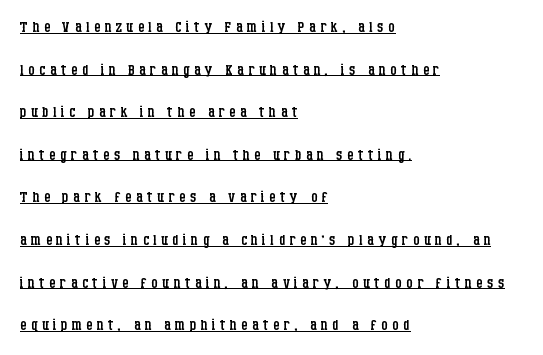
Q: Is the text bold? A: No.
Q: Is the text italic (slanted)? A: No, it is upright.
Q: Is the text underlined? A: Yes.
Q: How is the paragraph aligned? A: Left-aligned.
Q: Is the spacing between letters normal or unusually wide? A: Unusually wide.
Q: Is the spacing between lines tight, normal or loose? A: Loose.
